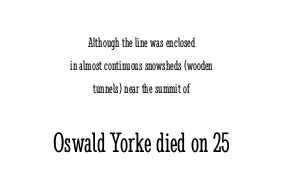
Check where the strokes stop: tiny serifs finish them off. No extra tracking has been applied to these lines. Has an underline been added? It has not. In terms of posture, this sample is upright. If you folded the block vertically in half, each line would mirror itself in length.
